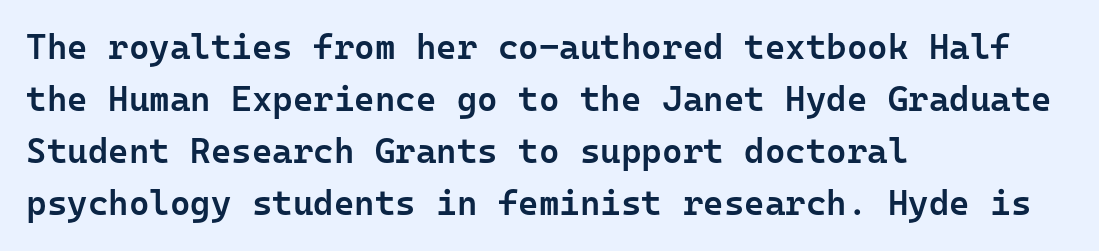
Q: Is the text bold? A: Semi-bold.
Q: Is the text italic (slanted)? A: No, it is upright.
Q: Is the typeface a serif or a sans-serif typeface? A: Sans-serif.
Q: Is the text underlined? A: No.
Q: How is the paragraph aligned? A: Left-aligned.
Q: Is the spacing between letters normal or unusually wide? A: Normal.
Q: Is the spacing between lines tight, normal or loose? A: Normal.
Q: Width (condensed, normal, or wide)? A: Normal.
Q: Stroke contrast? A: Low.
Q: x-height? A: Medium.
Q: Monospaced? A: Yes.
